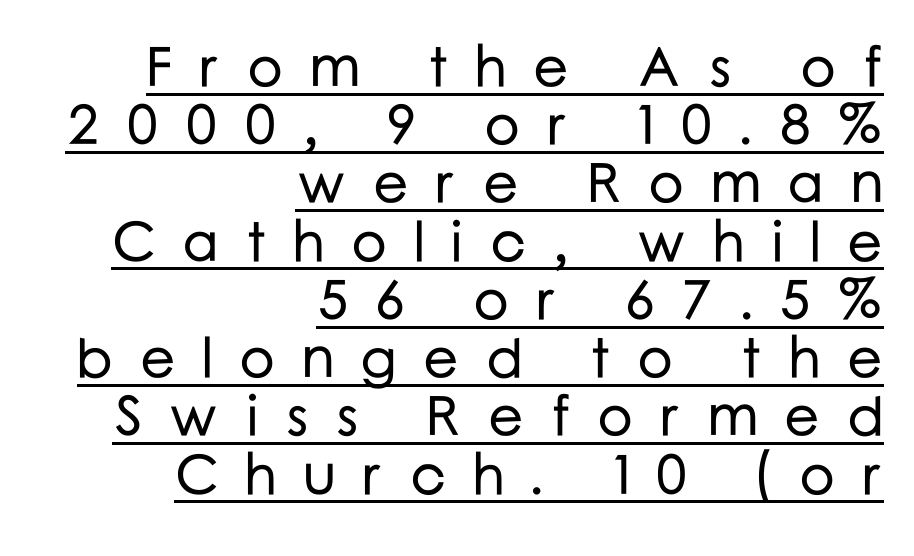
All the whitespace from short lines collects on the left. Letterform terminals end flat and unadorned throughout the passage. Students, observe: this is what under-led, compact text looks like. You can see a thin bar hugging the bottom of the glyphs. Quick note: not italic, upright.
